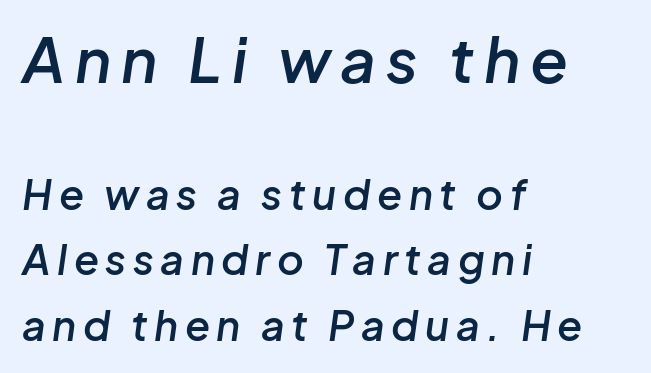
Q: Is the text bold? A: Semi-bold.
Q: Is the text italic (slanted)? A: Yes, it leans right by about 8 degrees.
Q: Is the text underlined? A: No.
Q: How is the paragraph aligned? A: Left-aligned.
Q: Is the spacing between lines tight, normal or loose? A: Normal.
Q: Which block of text is set in a larger size, the first (top) or the second (bottom)? A: The first (top) one.
Q: Width (condensed, normal, or wide)? A: Normal.
Q: Stroke contrast? A: Low.
Q: x-height? A: Medium.
Q: Monospaced? A: No.
